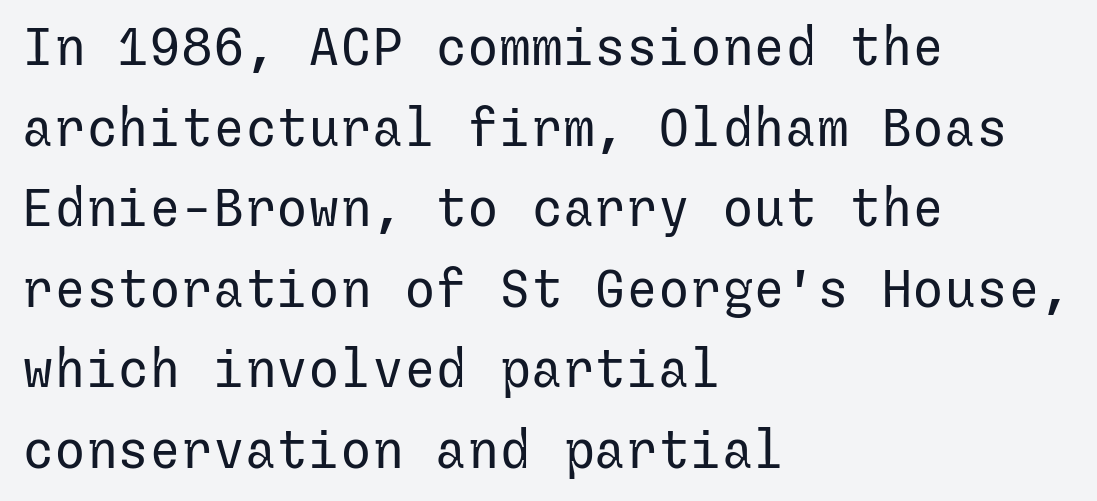
The image shows 53 px regular-weight sans-serif type, upright; set left-aligned, normal line spacing (1.52x), normal letter spacing, not underlined; low stroke contrast and a medium x-height.
